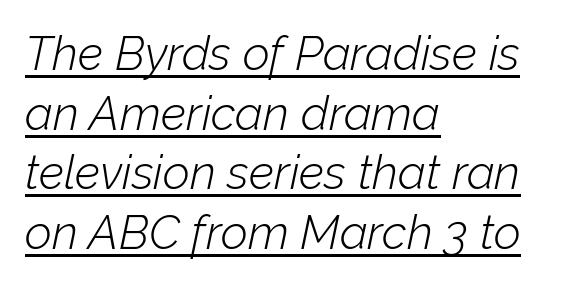
{"italic": "yes", "lean": "right", "slant_degrees": 12, "bold": "no", "weight": "light", "width": "normal", "stroke_contrast": "low", "x_height": "medium", "monospaced": "no", "underline": "yes", "align": "left", "line_spacing": "normal", "line_spacing_ratio": 1.27, "letter_spacing": "normal", "letter_spacing_em": 0.0, "glyph_px": 47}
